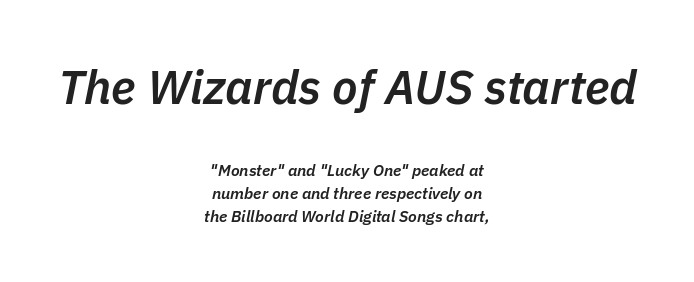
The image shows 47 px semibold type, italic (leaning right); set centered, normal line spacing (1.42x), normal letter spacing, not underlined; the first (top) block is 2.94x larger; low stroke contrast and a medium x-height.
